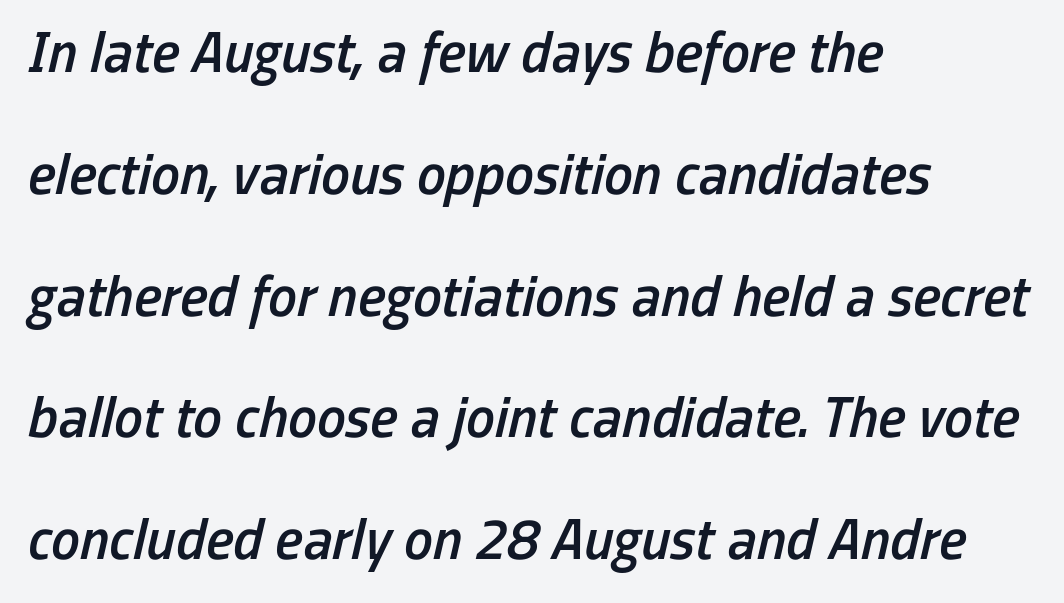
The image shows 58 px semibold, condensed type, italic (leaning right); set left-aligned, loose line spacing (2.1x), normal letter spacing, not underlined; low stroke contrast and a medium x-height.
